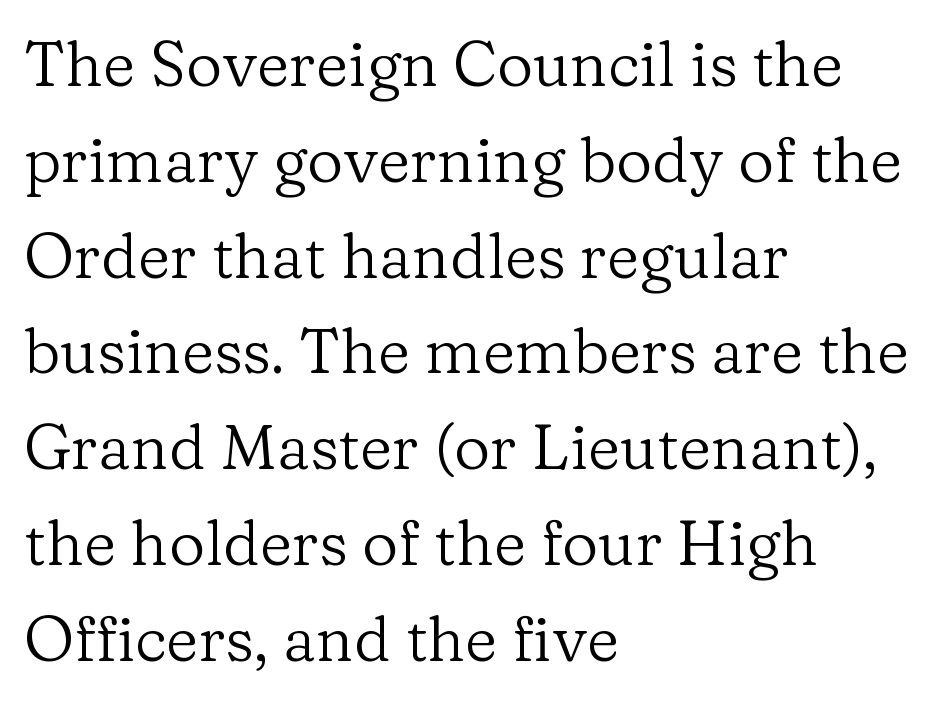
{"serif": "yes", "italic": "no", "bold": "no", "weight": "regular", "width": "normal", "stroke_contrast": "low", "x_height": "medium", "monospaced": "no", "underline": "no", "align": "left", "line_spacing": "normal", "line_spacing_ratio": 1.52, "letter_spacing": "normal", "letter_spacing_em": 0.0, "glyph_px": 63}
